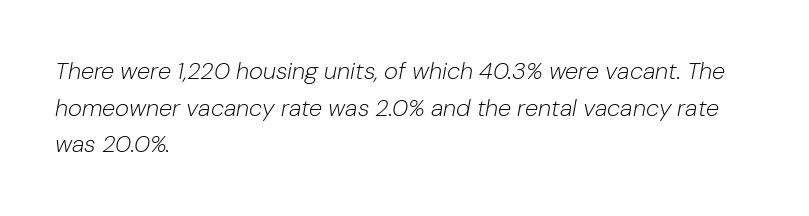
Visually the block forms a straight wall on the left and a jagged coastline on the right. Slant detected: the letters are inclined. This is not heavy type; no bold has been used. Notice how descenders clear the ascenders below comfortably — that's standard leading. Letter spacing: default. Plain, unruled lines of type.
